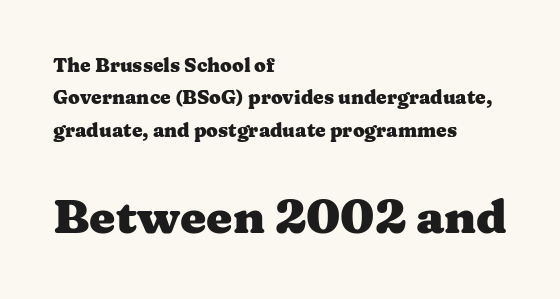
The vertical gap from one line to the next is medium. Regarding serifs, this sample has them. Nobody drew a line under any word here. Compared with an ordinary text face, these strokes are far heavier — a full bold. The lettering stays uniformly vertical, giving the passage a roman look.
